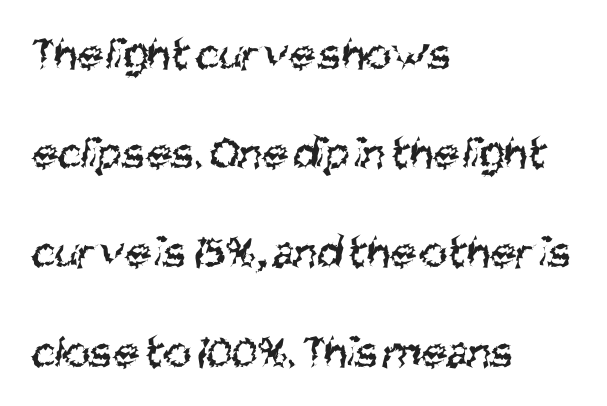
{"serif": "no", "bold": "no", "weight": "regular", "width": "condensed", "stroke_contrast": "medium", "x_height": "large", "monospaced": "no", "underline": "no", "align": "left", "line_spacing": "loose", "line_spacing_ratio": 2.11, "letter_spacing": "normal", "letter_spacing_em": 0.0, "glyph_px": 47}
